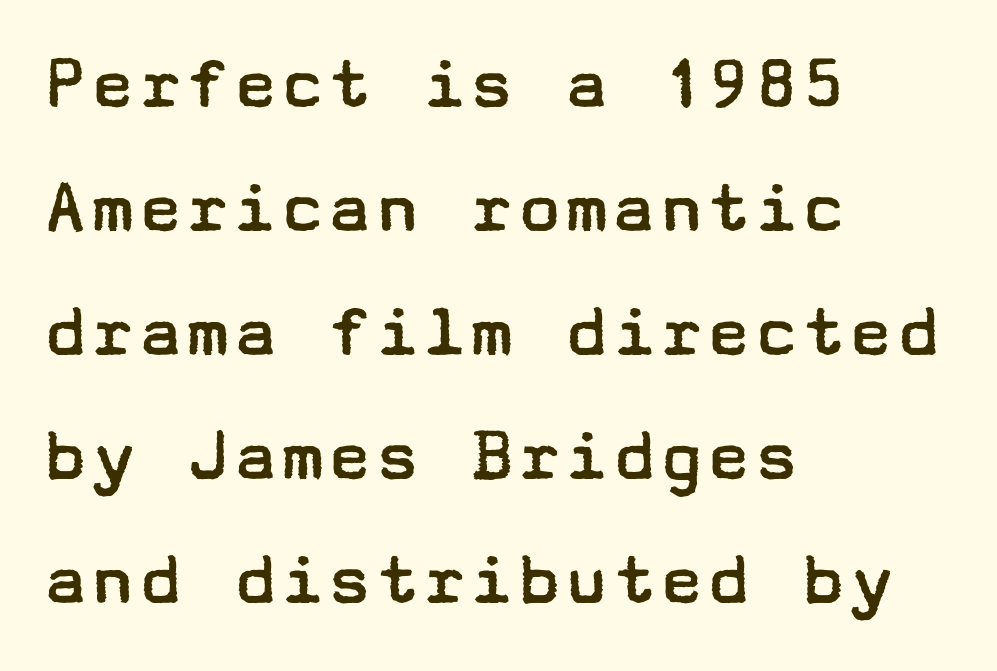
The specimen omits any rule beneath the text block's lines. This is the regular roman posture of the typeface. Honestly, the letter spacing is just normal — you wouldn't notice it. No feet cap the strokes, marking this as sans-serif type.
